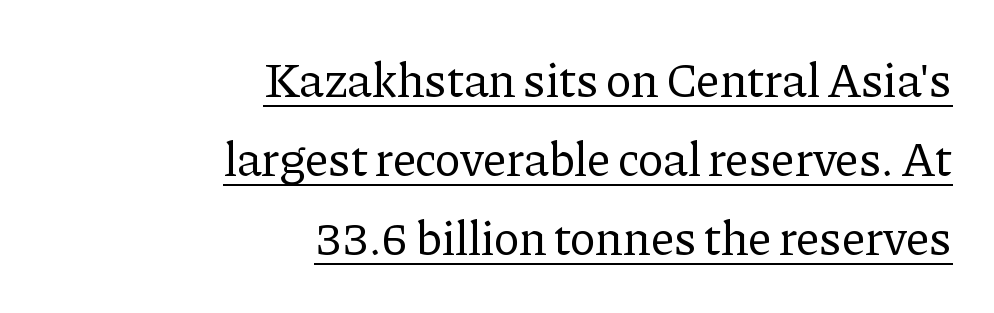
Q: Is the text bold? A: No.
Q: Is the text italic (slanted)? A: No, it is upright.
Q: Is the typeface a serif or a sans-serif typeface? A: Serif.
Q: Is the text underlined? A: Yes.
Q: How is the paragraph aligned? A: Right-aligned.
Q: Is the spacing between letters normal or unusually wide? A: Normal.
Q: Is the spacing between lines tight, normal or loose? A: Normal.
Q: Width (condensed, normal, or wide)? A: Normal.
Q: Stroke contrast? A: Low.
Q: x-height? A: Medium.
Q: Monospaced? A: No.
